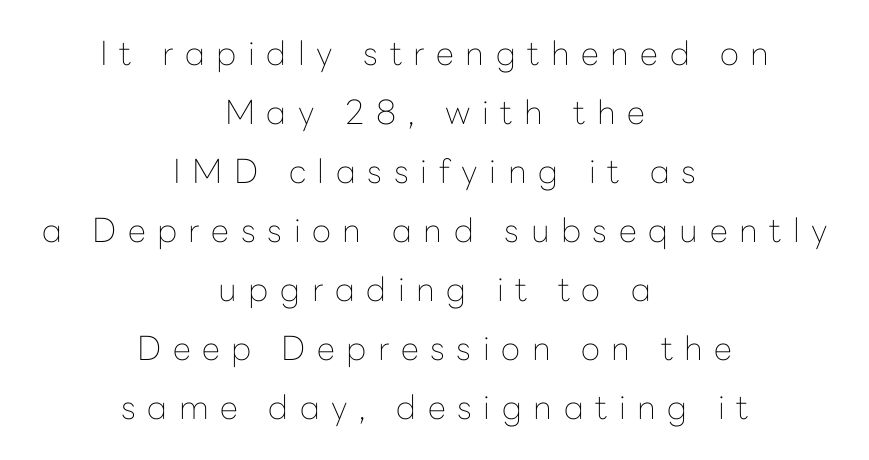
Only glyphs here, with clear space below each row. Both edges are ragged and mirror each other, which tells us the setting is centered. The letters stand straight up with perfectly vertical stems. Proportional: the letters do not fall into vertical columns.
